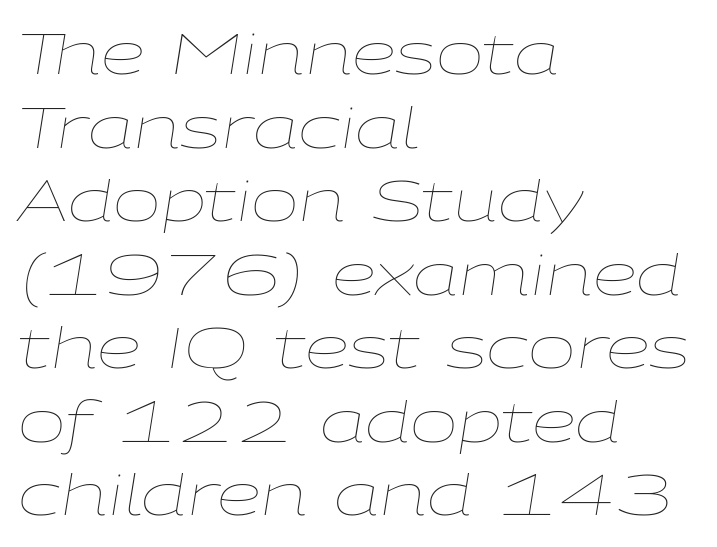
{"italic": "yes", "lean": "right", "slant_degrees": 9, "bold": "no", "weight": "thin", "width": "wide", "stroke_contrast": "low", "x_height": "medium", "monospaced": "no", "underline": "no", "align": "left", "line_spacing": "normal", "line_spacing_ratio": 1.29, "letter_spacing": "normal", "letter_spacing_em": 0.0, "glyph_px": 57}
